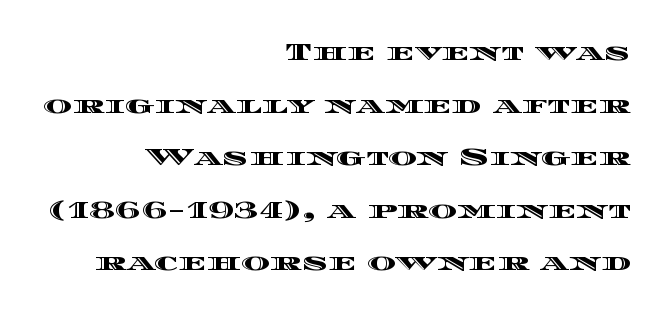
Line spacing here is loose. These lines are set flush right with a ragged left edge. The tracking reads as untouched default to a designer's eye. Anything drawn beneath the words? Only blank space.
